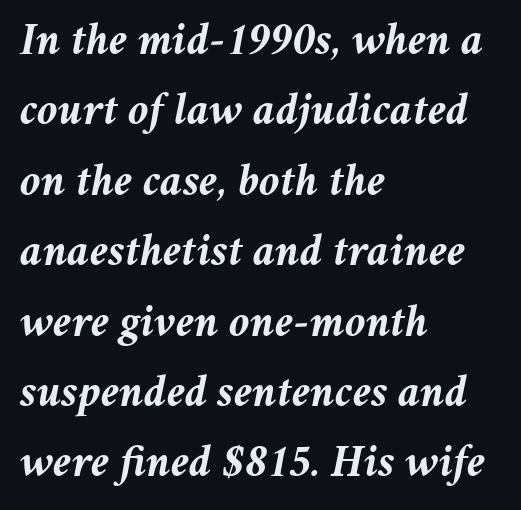
The image shows 46 px semibold type, italic (leaning right); set left-aligned, normal line spacing (1.53x), normal letter spacing, not underlined; medium stroke contrast and a medium x-height.
